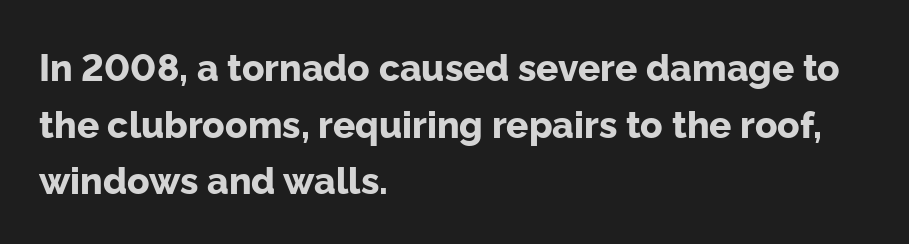
Q: Is the text bold? A: Yes.
Q: Is the text italic (slanted)? A: No, it is upright.
Q: Is the typeface a serif or a sans-serif typeface? A: Sans-serif.
Q: Is the text underlined? A: No.
Q: How is the paragraph aligned? A: Left-aligned.
Q: Is the spacing between letters normal or unusually wide? A: Normal.
Q: Is the spacing between lines tight, normal or loose? A: Normal.
Q: Width (condensed, normal, or wide)? A: Normal.
Q: Stroke contrast? A: Low.
Q: x-height? A: Medium.
Q: Monospaced? A: No.
